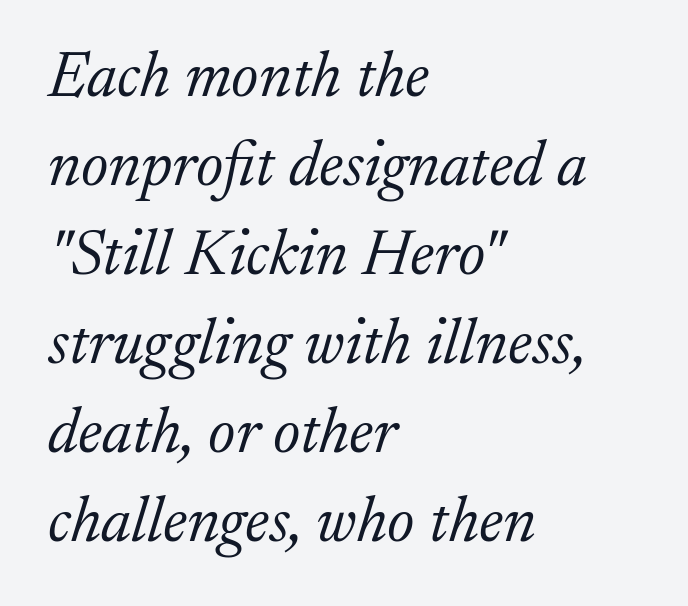
Every character sits at an angle, as italics do. Line beginnings align vertically; line endings do not. The rendering keeps characters at their native spacing. Any mark beneath the type? The region is blank. The strokes are not fattened; the text isn't bold.
